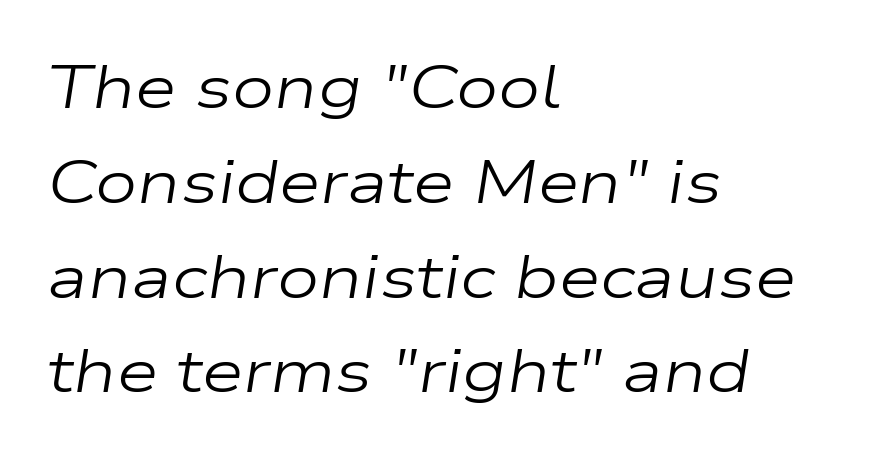
The image shows 60 px regular-weight, wide type, italic (leaning right); set left-aligned, normal line spacing (1.58x), normal letter spacing, not underlined; low stroke contrast and a medium x-height.
